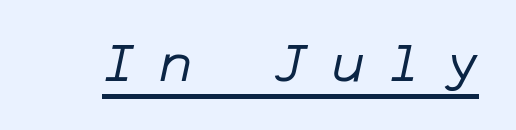
The face looks like a standard text weight, possibly lighter. Students, observe the line beneath the letters — that is underlining. The glyphs look as if they've been sheared to an angle. The letters are spread apart with noticeably loose tracking.
